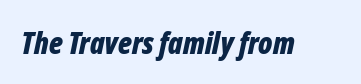
{"italic": "yes", "lean": "right", "slant_degrees": 12, "bold": "yes", "weight": "bold", "width": "condensed", "stroke_contrast": "low", "x_height": "medium", "monospaced": "no", "underline": "no", "letter_spacing": "normal", "letter_spacing_em": 0.0, "glyph_px": 30}
